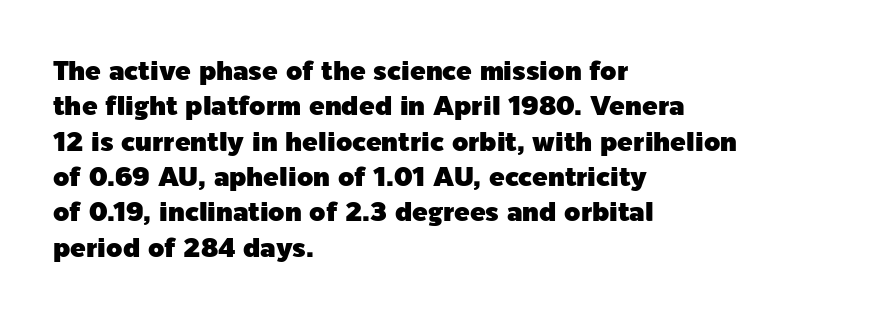
Q: Is the text italic (slanted)? A: No, it is upright.
Q: Is the text underlined? A: No.
Q: How is the paragraph aligned? A: Left-aligned.
Q: Is the spacing between letters normal or unusually wide? A: Normal.
Q: Is the spacing between lines tight, normal or loose? A: Normal.
